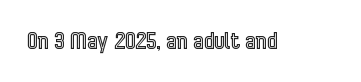
Tall strokes in this sample are plumb rather than angled. Short note: letters normally spaced. Lines of text with bare space underneath.
